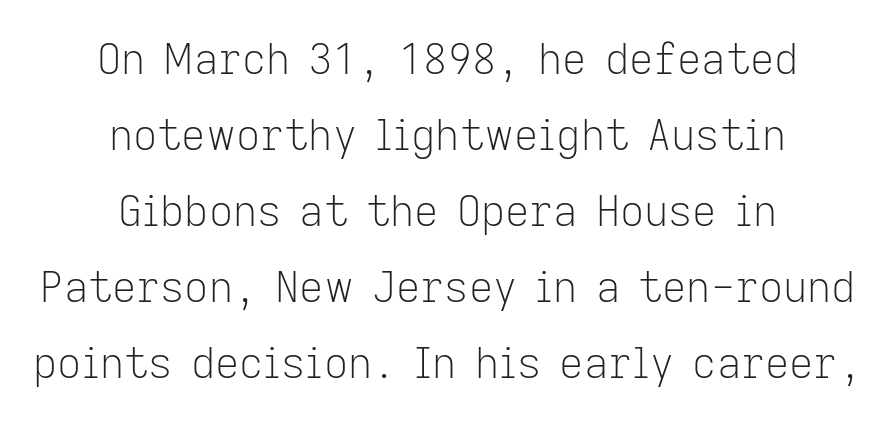
Q: Is the text bold? A: No.
Q: Is the text italic (slanted)? A: No, it is upright.
Q: Is the typeface a serif or a sans-serif typeface? A: Sans-serif.
Q: Is the text underlined? A: No.
Q: How is the paragraph aligned? A: Centered.
Q: Is the spacing between letters normal or unusually wide? A: Normal.
Q: Width (condensed, normal, or wide)? A: Normal.
Q: Stroke contrast? A: Low.
Q: x-height? A: Medium.
Q: Monospaced? A: No.
